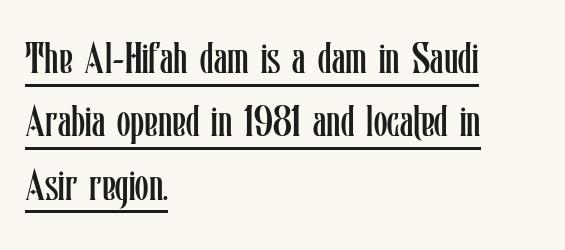
Q: Is the text bold? A: No.
Q: Is the text italic (slanted)? A: No, it is upright.
Q: Is the text underlined? A: Yes.
Q: How is the paragraph aligned? A: Left-aligned.
Q: Is the spacing between letters normal or unusually wide? A: Normal.
Q: Is the spacing between lines tight, normal or loose? A: Normal.
Q: Width (condensed, normal, or wide)? A: Condensed.
Q: Stroke contrast? A: Low.
Q: x-height? A: Medium.
Q: Monospaced? A: No.
